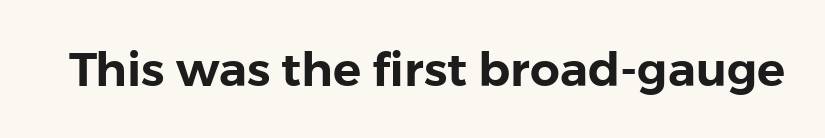
Each letter keeps its own natural width here, so spacing adapts to shape. A typesetter would label this face a sans. Bare-footed words on every line. The passage shown has conventional tracking throughout.
